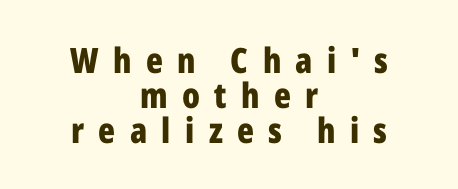
Q: Is the text bold? A: Yes.
Q: Is the text italic (slanted)? A: No, it is upright.
Q: Is the typeface a serif or a sans-serif typeface? A: Sans-serif.
Q: Is the text underlined? A: No.
Q: How is the paragraph aligned? A: Centered.
Q: Is the spacing between letters normal or unusually wide? A: Unusually wide.
Q: Is the spacing between lines tight, normal or loose? A: Tight.
Q: Width (condensed, normal, or wide)? A: Condensed.
Q: Stroke contrast? A: Low.
Q: x-height? A: Medium.
Q: Monospaced? A: No.
